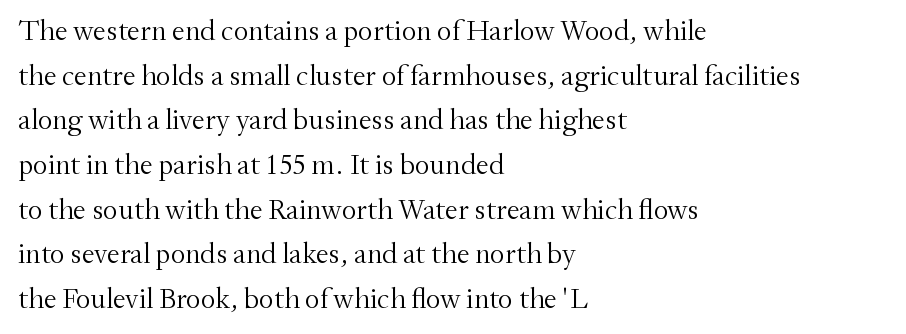
{"serif": "yes", "italic": "no", "bold": "no", "weight": "light", "width": "normal", "stroke_contrast": "medium", "x_height": "small", "monospaced": "no", "underline": "no", "align": "left", "line_spacing": "normal", "line_spacing_ratio": 1.54, "letter_spacing": "normal", "letter_spacing_em": 0.0, "glyph_px": 29}
